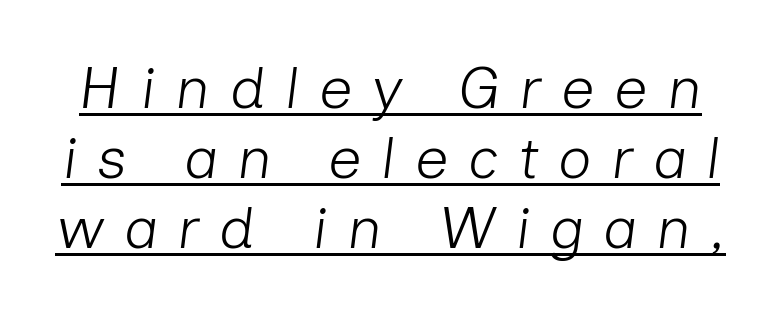
Observe the wide spacing: letters keep a clear distance from each other. Compared with ordinary roman type, these characters are visibly tilted. Here the designer chose a conventional face with non-uniform glyph widths. A continuous stroke trails under the words, as in a hyperlink.
